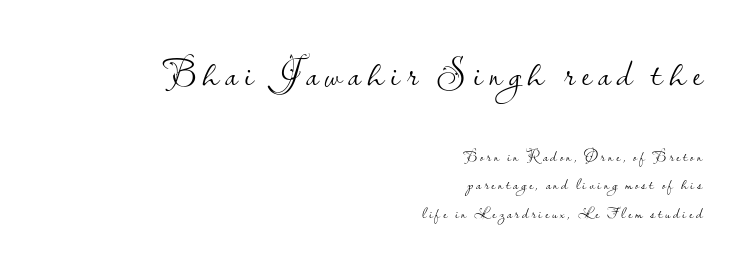
{"serif": "no", "bold": "no", "weight": "light", "width": "normal", "stroke_contrast": "low", "x_height": "small", "monospaced": "no", "underline": "no", "align": "right", "line_spacing_ratio": 1.78, "larger_block": "first", "size_ratio": 2.44, "glyph_px": 39}
